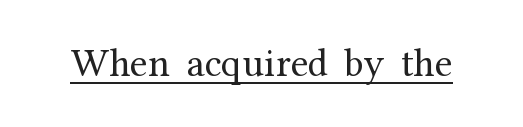
The image shows 40 px regular-weight serif type, upright; set normal letter spacing, underlined; medium stroke contrast and a medium x-height.
